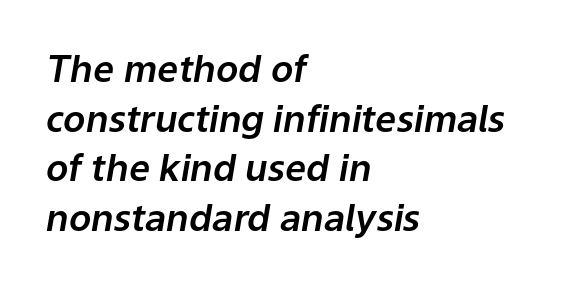
{"italic": "yes", "lean": "right", "slant_degrees": 9, "width": "normal", "stroke_contrast": "low", "x_height": "medium", "monospaced": "no", "underline": "no", "align": "left", "line_spacing": "normal", "line_spacing_ratio": 1.34, "letter_spacing": "normal", "letter_spacing_em": 0.0, "glyph_px": 37}
